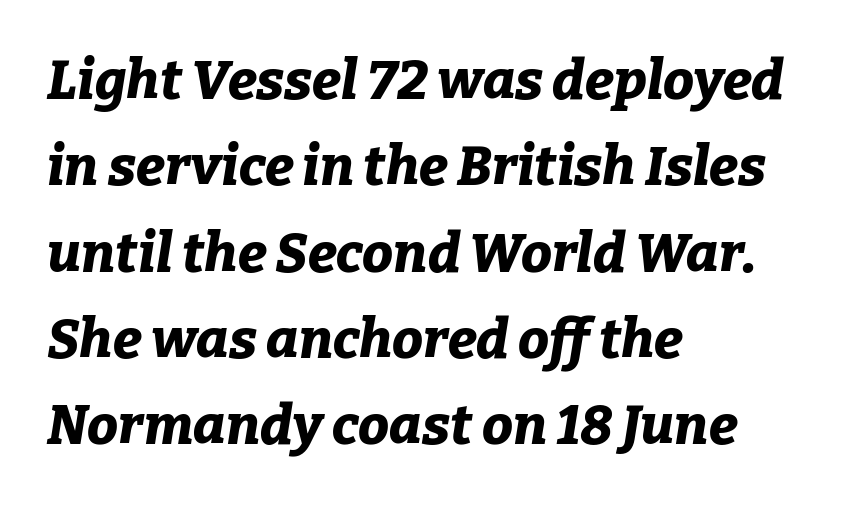
{"italic": "yes", "lean": "right", "slant_degrees": 9, "bold": "yes", "weight": "bold", "width": "normal", "stroke_contrast": "low", "x_height": "medium", "monospaced": "no", "underline": "no", "align": "left", "line_spacing": "normal", "line_spacing_ratio": 1.57, "letter_spacing": "normal", "letter_spacing_em": 0.0, "glyph_px": 55}
